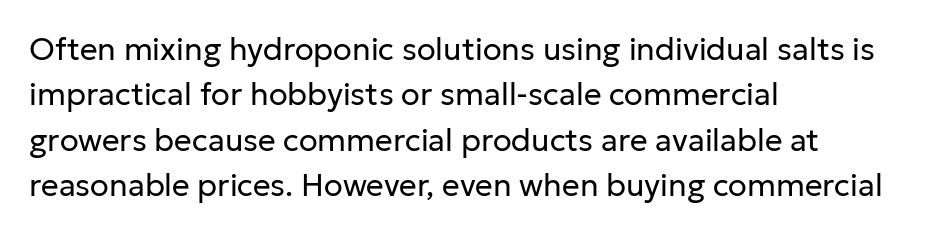
Q: Is the text bold? A: No.
Q: Is the text italic (slanted)? A: No, it is upright.
Q: Is the typeface a serif or a sans-serif typeface? A: Sans-serif.
Q: Is the text underlined? A: No.
Q: How is the paragraph aligned? A: Left-aligned.
Q: Is the spacing between letters normal or unusually wide? A: Normal.
Q: Is the spacing between lines tight, normal or loose? A: Normal.
Q: Width (condensed, normal, or wide)? A: Normal.
Q: Stroke contrast? A: Low.
Q: x-height? A: Medium.
Q: Monospaced? A: No.
